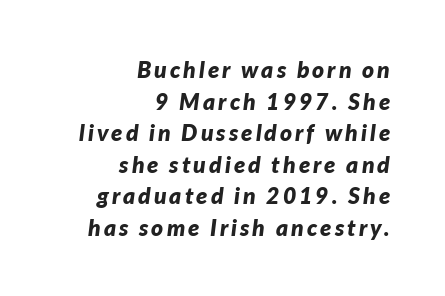
In CSS terms this would be text-align: right. Vertically, the passage feels balanced, rows spaced as you'd expect. Observe the lean: these are italic letterforms. Clear beneath every line of the passage.
